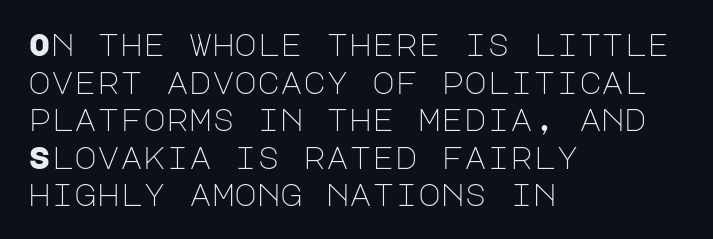
Q: Is the text bold? A: No.
Q: Is the text italic (slanted)? A: No, it is upright.
Q: Is the typeface a serif or a sans-serif typeface? A: Sans-serif.
Q: Is the text underlined? A: No.
Q: How is the paragraph aligned? A: Left-aligned.
Q: Is the spacing between letters normal or unusually wide? A: Normal.
Q: Width (condensed, normal, or wide)? A: Normal.
Q: Stroke contrast? A: Low.
Q: x-height? A: Large.
